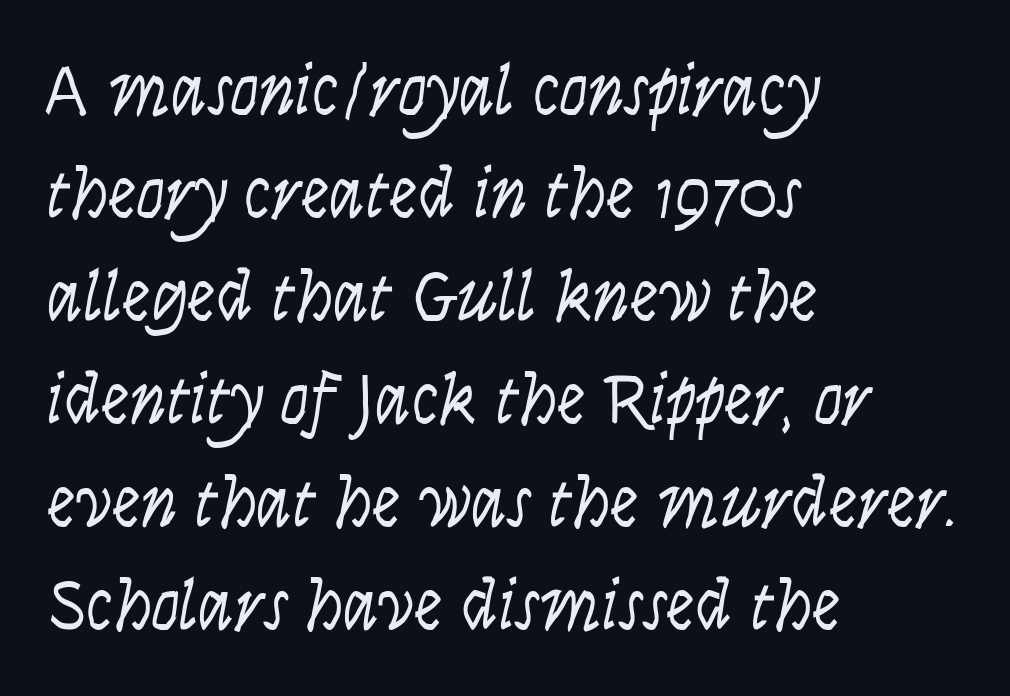
Reading down the block, your eye returns to a fixed left position each line. The rendering keeps characters at their native spacing. A typesetter would label this face a sans. Each new line begins a customary step beneath the previous one. Is the stroke heavy? The answer is a plain regular-or-lighter. The letters advance in unequal steps, a hallmark of proportional type.
